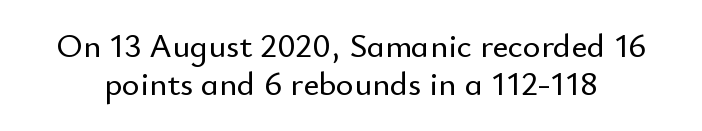
{"serif": "no", "italic": "no", "width": "normal", "stroke_contrast": "low", "x_height": "small", "monospaced": "no", "underline": "no", "line_spacing": "tight", "line_spacing_ratio": 1.11, "letter_spacing": "normal", "letter_spacing_em": 0.0, "glyph_px": 34}
